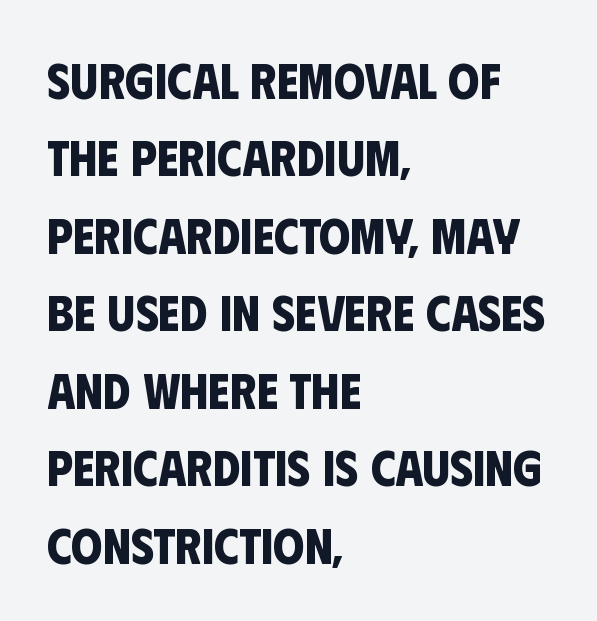
Q: Is the text bold? A: Yes.
Q: Is the typeface a serif or a sans-serif typeface? A: Sans-serif.
Q: Is the text underlined? A: No.
Q: How is the paragraph aligned? A: Left-aligned.
Q: Is the spacing between letters normal or unusually wide? A: Normal.
Q: Is the spacing between lines tight, normal or loose? A: Normal.
Q: Width (condensed, normal, or wide)? A: Condensed.
Q: Stroke contrast? A: Low.
Q: x-height? A: Large.
Q: Monospaced? A: No.
